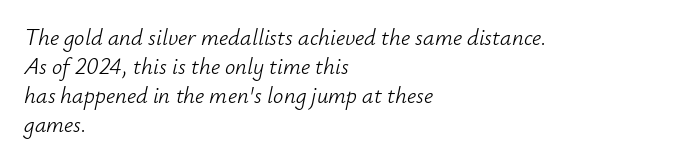
{"italic": "yes", "lean": "right", "slant_degrees": 12, "bold": "no", "underline": "no", "align": "left", "line_spacing": "normal", "line_spacing_ratio": 1.26, "letter_spacing": "normal", "letter_spacing_em": 0.0, "glyph_px": 23}
